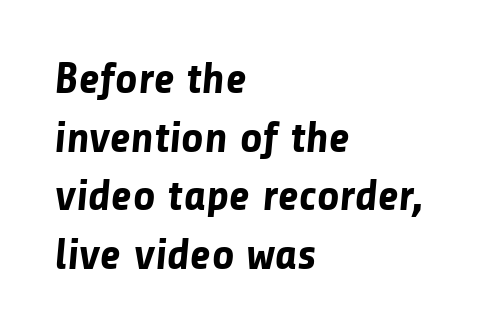
The image shows 44 px bold sans-serif type; set left-aligned, normal line spacing (1.33x), normal letter spacing, not underlined; low stroke contrast and a medium x-height.
